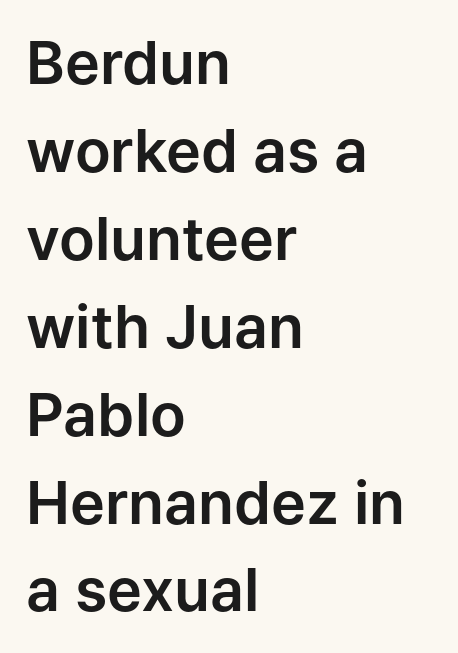
Descenders hang freely into open space. Normally led — the rows are evenly, conventionally spaced. Letter spacing: default. A classic flush-left, rag-right setting is used for this passage. Nope, not italic — everything's standing straight.
